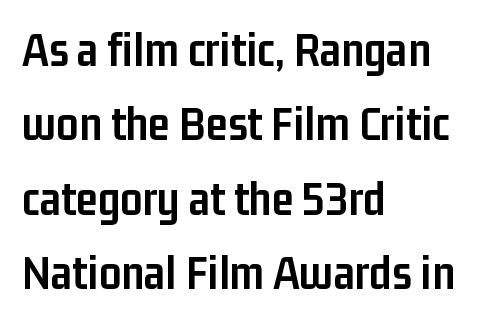
{"serif": "no", "italic": "no", "bold": "yes", "weight": "semibold", "width": "condensed", "stroke_contrast": "low", "x_height": "medium", "monospaced": "no", "underline": "no", "align": "left", "line_spacing": "normal", "line_spacing_ratio": 1.52, "letter_spacing": "normal", "letter_spacing_em": 0.0, "glyph_px": 49}
